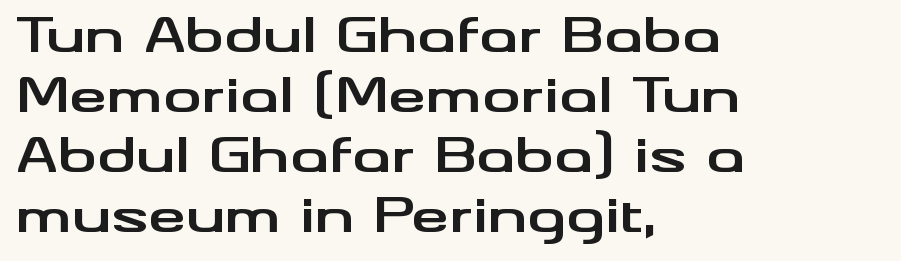
Q: Is the text bold? A: Yes.
Q: Is the text italic (slanted)? A: No, it is upright.
Q: Is the typeface a serif or a sans-serif typeface? A: Sans-serif.
Q: Is the text underlined? A: No.
Q: How is the paragraph aligned? A: Left-aligned.
Q: Is the spacing between letters normal or unusually wide? A: Normal.
Q: Is the spacing between lines tight, normal or loose? A: Normal.
Q: Width (condensed, normal, or wide)? A: Wide.
Q: Stroke contrast? A: Medium.
Q: x-height? A: Small.
Q: Monospaced? A: No.
